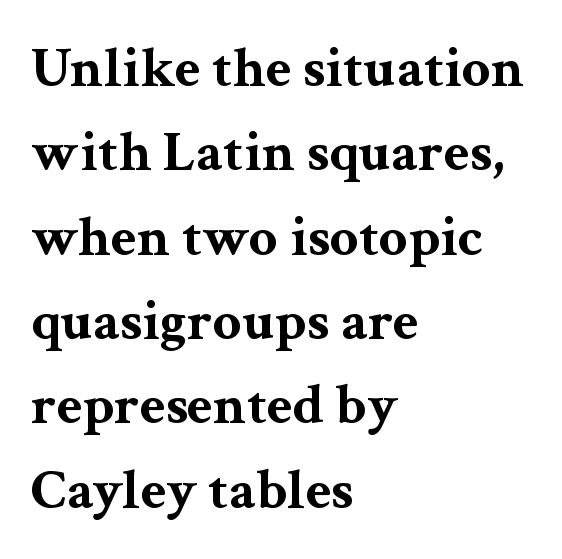
Q: Is the text bold? A: Yes.
Q: Is the text italic (slanted)? A: No, it is upright.
Q: Is the typeface a serif or a sans-serif typeface? A: Serif.
Q: Is the text underlined? A: No.
Q: How is the paragraph aligned? A: Left-aligned.
Q: Is the spacing between letters normal or unusually wide? A: Normal.
Q: Is the spacing between lines tight, normal or loose? A: Normal.
Q: Width (condensed, normal, or wide)? A: Wide.
Q: Stroke contrast? A: Medium.
Q: x-height? A: Medium.
Q: Monospaced? A: No.
